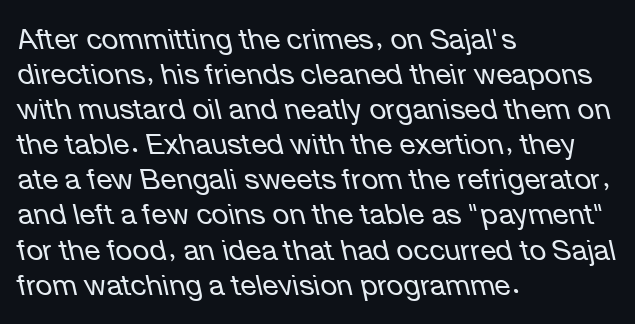
{"italic": "yes", "lean": "left", "slant_degrees": 12, "bold": "no", "weight": "regular", "width": "normal", "stroke_contrast": "low", "x_height": "medium", "monospaced": "no", "underline": "no", "align": "left", "line_spacing_ratio": 1.21, "letter_spacing": "normal", "letter_spacing_em": 0.0, "glyph_px": 29}
